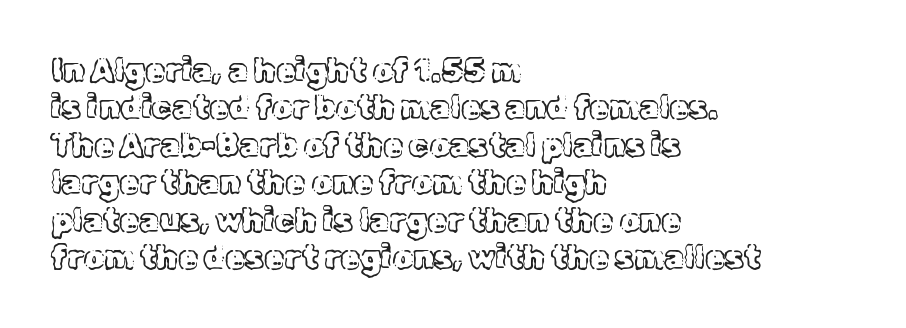
The passage shown is not underscored anywhere. Characters remain perfectly vertical along every line. No extra tracking has been applied to these lines. Reading down the block, your eye returns to a fixed left position each line.
